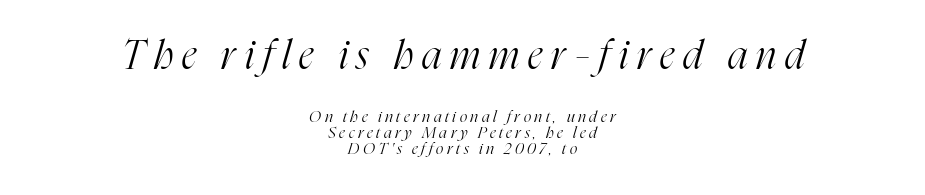
{"serif": "yes", "italic": "yes", "lean": "right", "slant_degrees": 16, "bold": "no", "weight": "light", "width": "condensed", "stroke_contrast": "high", "x_height": "medium", "monospaced": "no", "underline": "no", "align": "center", "line_spacing": "tight", "line_spacing_ratio": 1.0, "letter_spacing": "wide", "letter_spacing_em": 0.22, "larger_block": "first", "size_ratio": 2.5, "glyph_px": 40}
